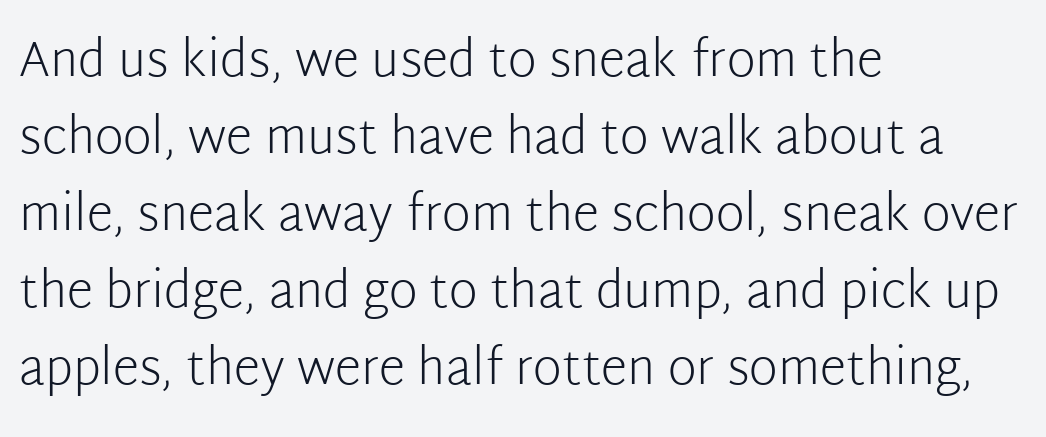
Q: Is the text bold? A: No.
Q: Is the text italic (slanted)? A: No, it is upright.
Q: Is the typeface a serif or a sans-serif typeface? A: Sans-serif.
Q: Is the text underlined? A: No.
Q: How is the paragraph aligned? A: Left-aligned.
Q: Is the spacing between letters normal or unusually wide? A: Normal.
Q: Is the spacing between lines tight, normal or loose? A: Normal.
Q: Width (condensed, normal, or wide)? A: Normal.
Q: Stroke contrast? A: Low.
Q: x-height? A: Medium.
Q: Monospaced? A: No.
